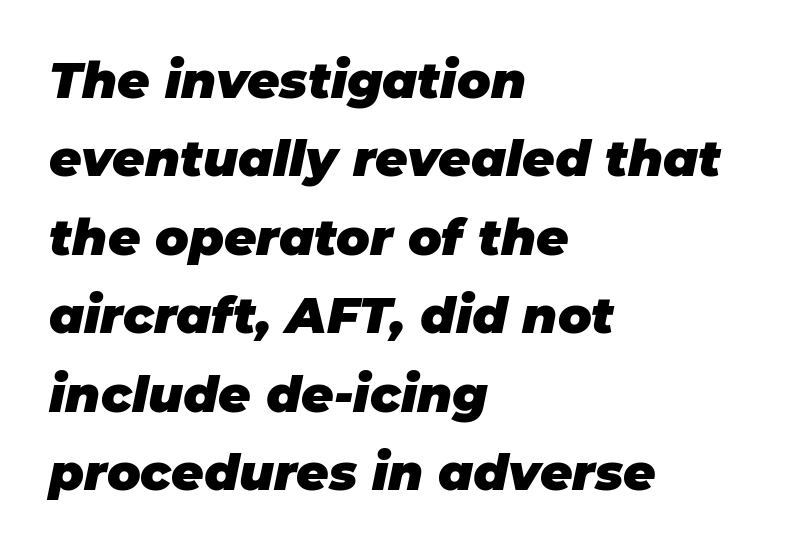
Q: Is the text bold? A: Yes.
Q: Is the text italic (slanted)? A: Yes, it leans right by about 11 degrees.
Q: Is the text underlined? A: No.
Q: How is the paragraph aligned? A: Left-aligned.
Q: Is the spacing between letters normal or unusually wide? A: Normal.
Q: Is the spacing between lines tight, normal or loose? A: Normal.
Q: Width (condensed, normal, or wide)? A: Normal.
Q: Stroke contrast? A: Low.
Q: x-height? A: Large.
Q: Monospaced? A: No.
